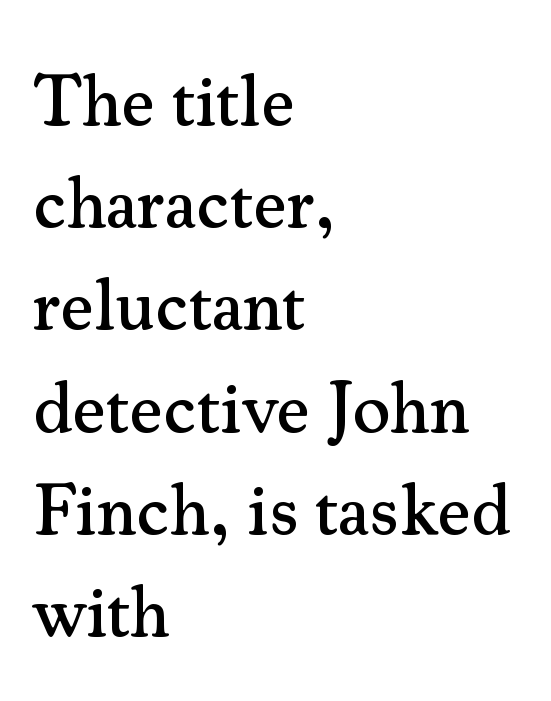
The image shows 73 px serif type, upright; set left-aligned, normal line spacing (1.4x), normal letter spacing, not underlined; medium stroke contrast and a small x-height.
